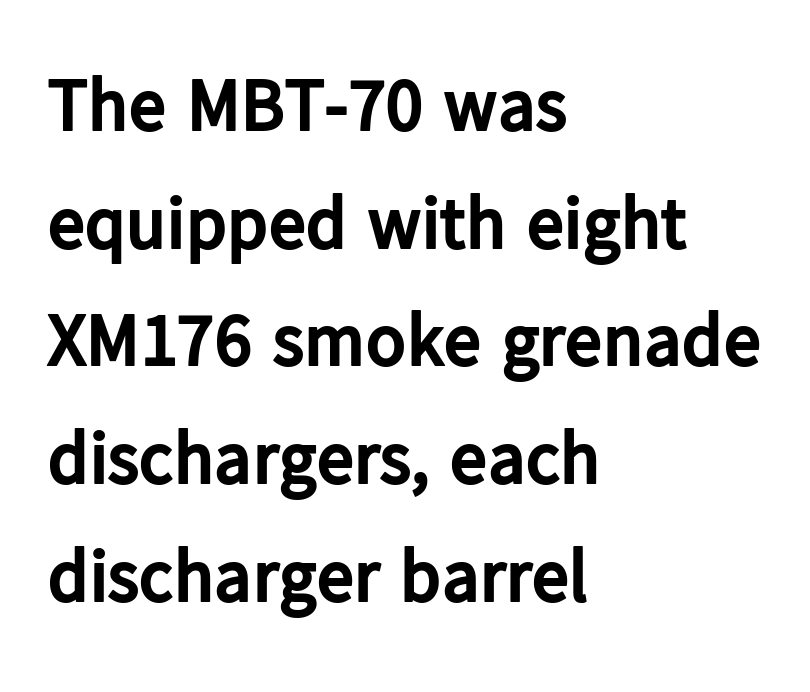
Q: Is the text bold? A: Yes.
Q: Is the text italic (slanted)? A: No, it is upright.
Q: Is the typeface a serif or a sans-serif typeface? A: Sans-serif.
Q: Is the text underlined? A: No.
Q: How is the paragraph aligned? A: Left-aligned.
Q: Is the spacing between letters normal or unusually wide? A: Normal.
Q: Is the spacing between lines tight, normal or loose? A: Normal.
Q: Width (condensed, normal, or wide)? A: Normal.
Q: Stroke contrast? A: Low.
Q: x-height? A: Medium.
Q: Monospaced? A: No.
